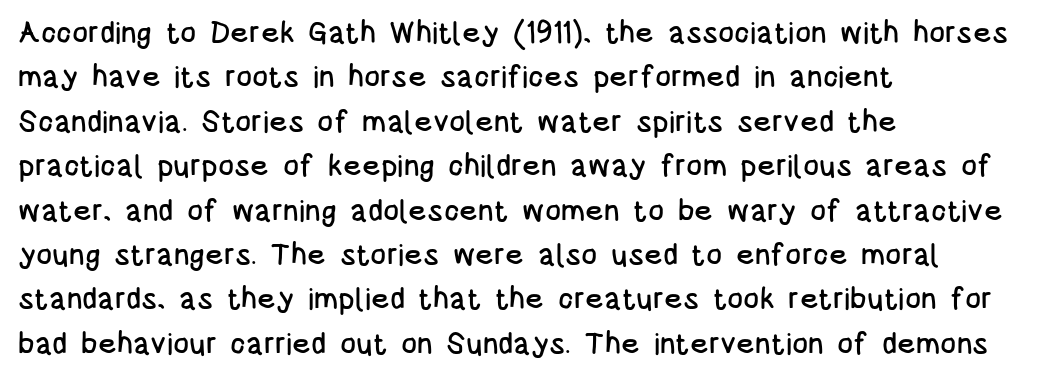
{"serif": "no", "italic": "no", "width": "condensed", "stroke_contrast": "low", "x_height": "large", "monospaced": "no", "underline": "no", "align": "left", "line_spacing": "normal", "line_spacing_ratio": 1.48, "letter_spacing": "normal", "letter_spacing_em": 0.0, "glyph_px": 30}
